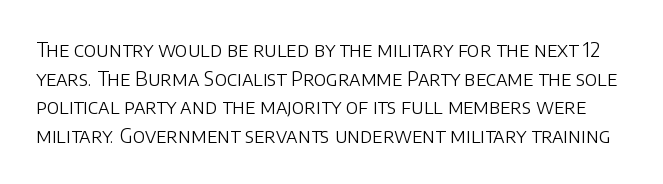
Q: Is the text bold? A: No.
Q: Is the text italic (slanted)? A: No, it is upright.
Q: Is the text underlined? A: No.
Q: Is the spacing between letters normal or unusually wide? A: Normal.
Q: Is the spacing between lines tight, normal or loose? A: Normal.
